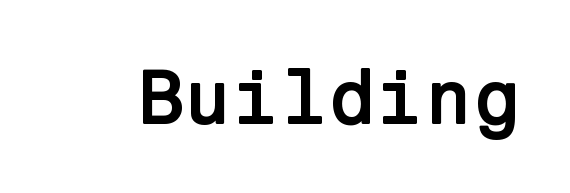
Q: Is the text bold? A: Yes.
Q: Is the text italic (slanted)? A: No, it is upright.
Q: Is the typeface a serif or a sans-serif typeface? A: Sans-serif.
Q: Is the text underlined? A: No.
Q: Is the spacing between letters normal or unusually wide? A: Normal.
Q: Width (condensed, normal, or wide)? A: Normal.
Q: Stroke contrast? A: Low.
Q: x-height? A: Medium.
